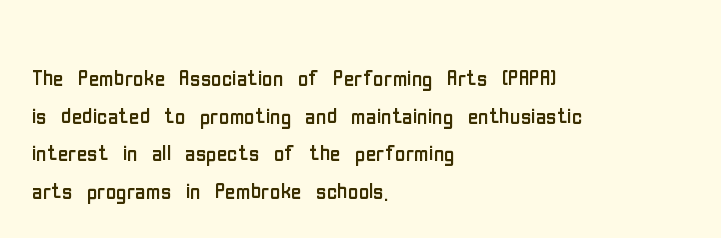
The tracking reads as untouched default to a designer's eye. Stems and bowls with no extra thickness — not bold. Think of a printed novel: that variable character pitch is what you see here. Rendered with straight, roman letterforms.
